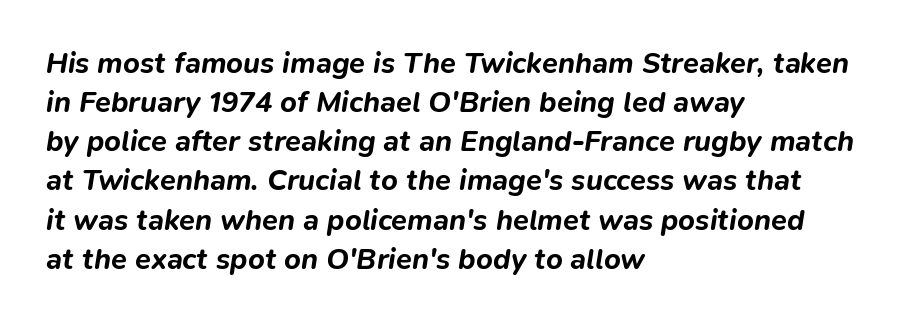
Weight check: bold — yes, fully. You could call the tracking neutral — neither tight nor loose. The passage shown leans; its letterforms are oblique. Spacing verdict: proportional, widths tailored to each character. Line spacing here is normal. The lines are quadded left.
